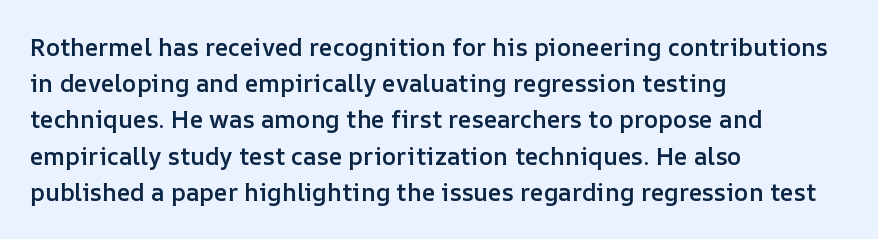
{"italic": "no", "bold": "semi", "underline": "no", "align": "left", "line_spacing": "normal", "line_spacing_ratio": 1.51, "letter_spacing": "normal", "letter_spacing_em": 0.0, "glyph_px": 24}
